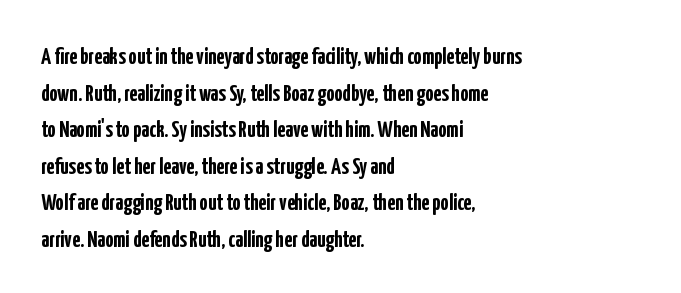
{"italic": "no", "bold": "yes", "underline": "no", "align": "left", "line_spacing": "normal", "line_spacing_ratio": 1.59, "letter_spacing": "normal", "letter_spacing_em": 0.0, "glyph_px": 23}
